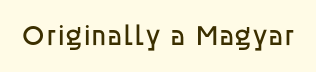
{"serif": "no", "italic": "no", "bold": "no", "weight": "regular", "width": "normal", "stroke_contrast": "low", "x_height": "large", "monospaced": "no", "underline": "no", "letter_spacing": "normal", "letter_spacing_em": 0.0, "glyph_px": 29}
